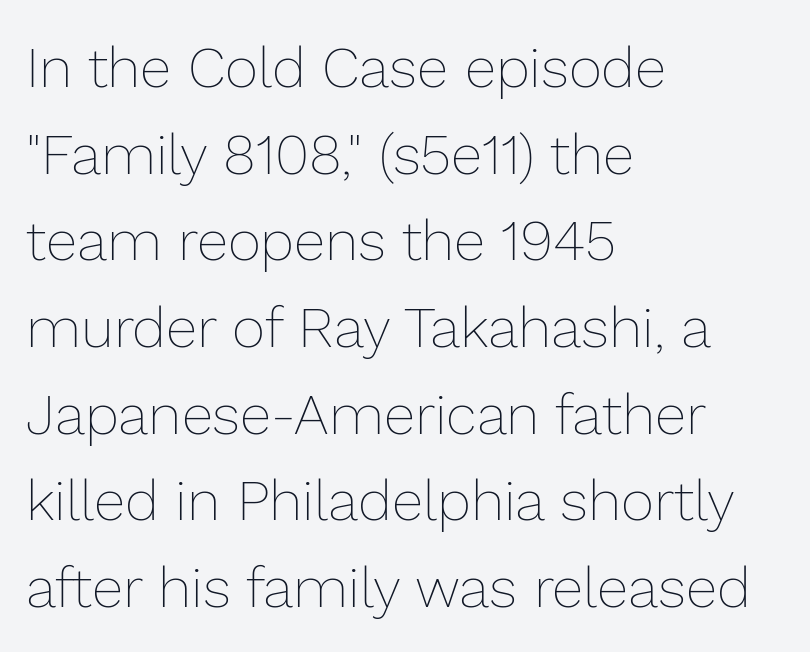
{"italic": "no", "bold": "no", "weight": "thin", "width": "normal", "stroke_contrast": "low", "x_height": "medium", "monospaced": "no", "underline": "no", "align": "left", "line_spacing": "normal", "line_spacing_ratio": 1.52, "letter_spacing": "normal", "letter_spacing_em": 0.0, "glyph_px": 57}
